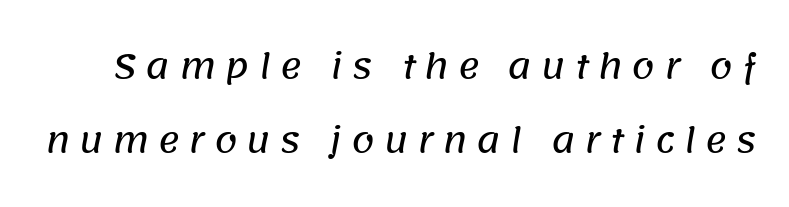
This rendering features lettering with no underline. Looks like regular typesetting: each glyph gets only the width it needs. Here the glyphs are tracked loosely, breaking word shapes into spaced letters. You could fit nearly another row in the gap between these rows. To sum up the face: it is a sans, with no serifs.
